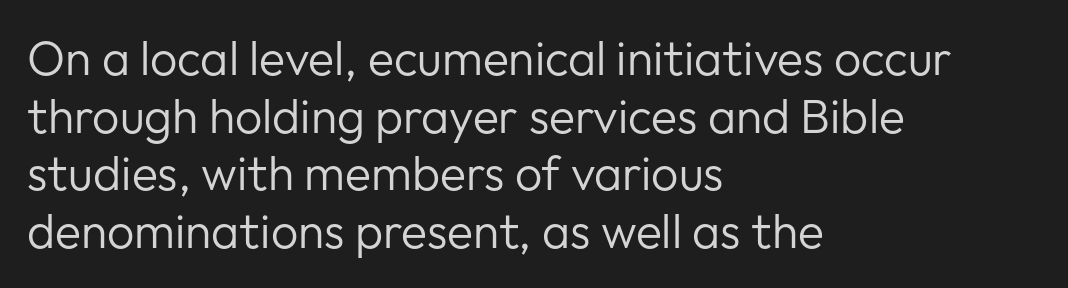
Q: Is the text bold? A: No.
Q: Is the text italic (slanted)? A: No, it is upright.
Q: Is the typeface a serif or a sans-serif typeface? A: Sans-serif.
Q: Is the text underlined? A: No.
Q: How is the paragraph aligned? A: Left-aligned.
Q: Is the spacing between letters normal or unusually wide? A: Normal.
Q: Width (condensed, normal, or wide)? A: Normal.
Q: Stroke contrast? A: Low.
Q: x-height? A: Medium.
Q: Monospaced? A: No.
